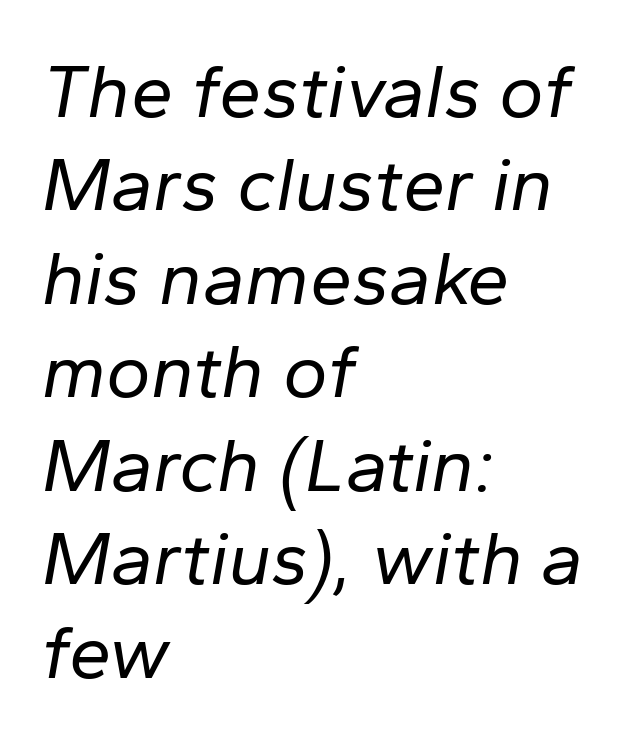
Q: Is the text bold? A: No.
Q: Is the text italic (slanted)? A: Yes, it leans right by about 10 degrees.
Q: Is the text underlined? A: No.
Q: How is the paragraph aligned? A: Left-aligned.
Q: Is the spacing between letters normal or unusually wide? A: Normal.
Q: Width (condensed, normal, or wide)? A: Normal.
Q: Stroke contrast? A: Low.
Q: x-height? A: Medium.
Q: Monospaced? A: No.
